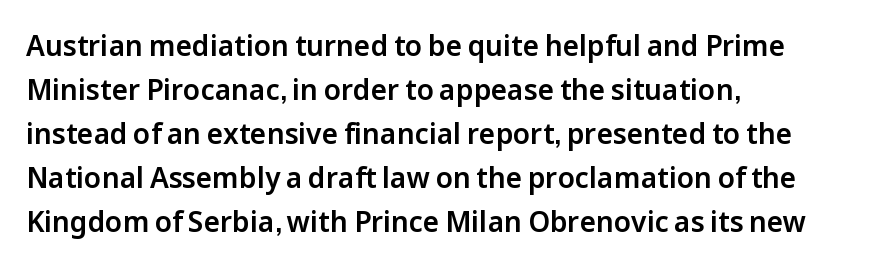
{"serif": "no", "italic": "no", "width": "normal", "stroke_contrast": "low", "x_height": "medium", "monospaced": "no", "underline": "no", "align": "left", "line_spacing": "normal", "line_spacing_ratio": 1.57, "letter_spacing": "normal", "letter_spacing_em": 0.0, "glyph_px": 28}
